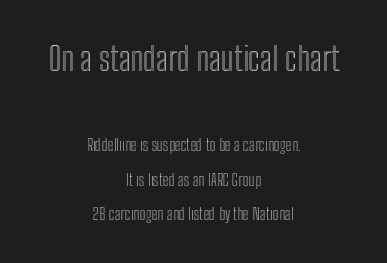
{"italic": "no", "width": "condensed", "x_height": "medium", "monospaced": "no", "underline": "no", "align": "center", "line_spacing": "loose", "line_spacing_ratio": 2.15, "letter_spacing": "normal", "letter_spacing_em": 0.0, "larger_block": "first", "size_ratio": 2.06, "glyph_px": 33}
